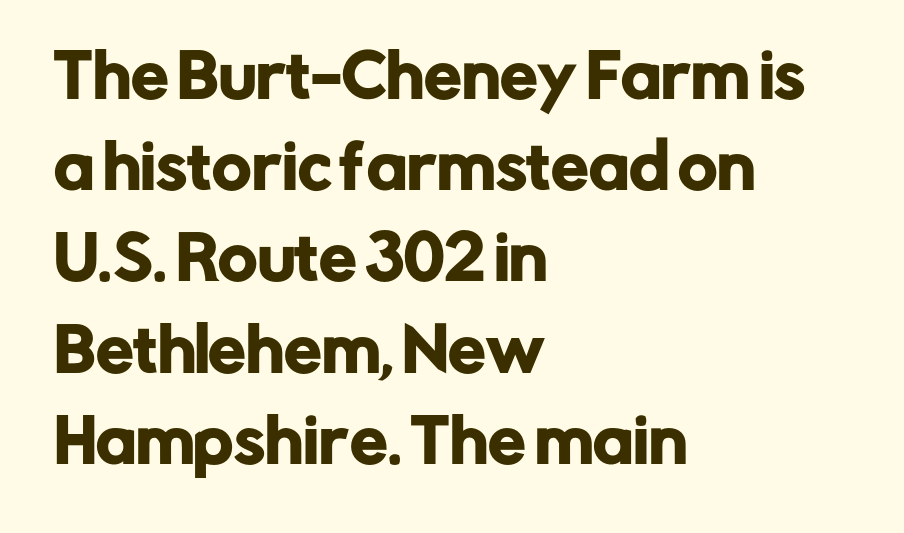
Nobody touched the tracking dial on this one. Unlike italic type, these characters show no tilt at all. Does the type have serifs? No, each stem ends abruptly. Note the varied advance widths — an 'i' is clearly narrower than an 'm'. This sample is left-justified, so line endings fall wherever the words run out.
